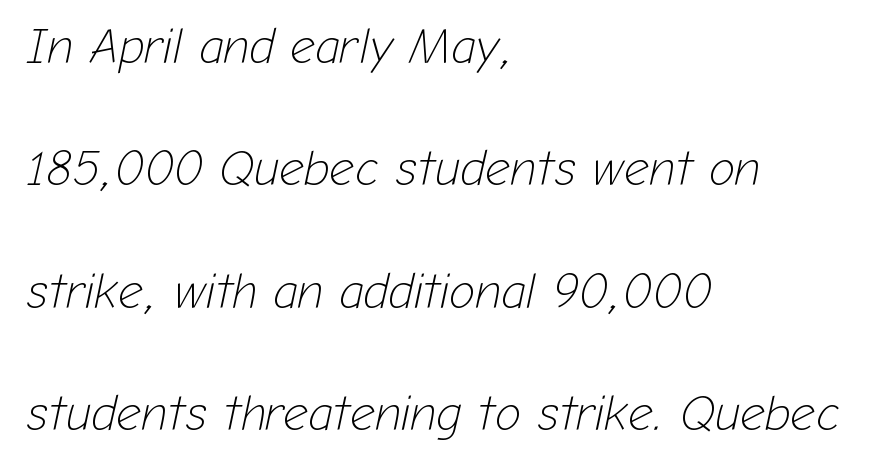
The image shows 49 px light type, italic (leaning right); set left-aligned, loose line spacing (2.5x), normal letter spacing, not underlined; low stroke contrast and a medium x-height.
